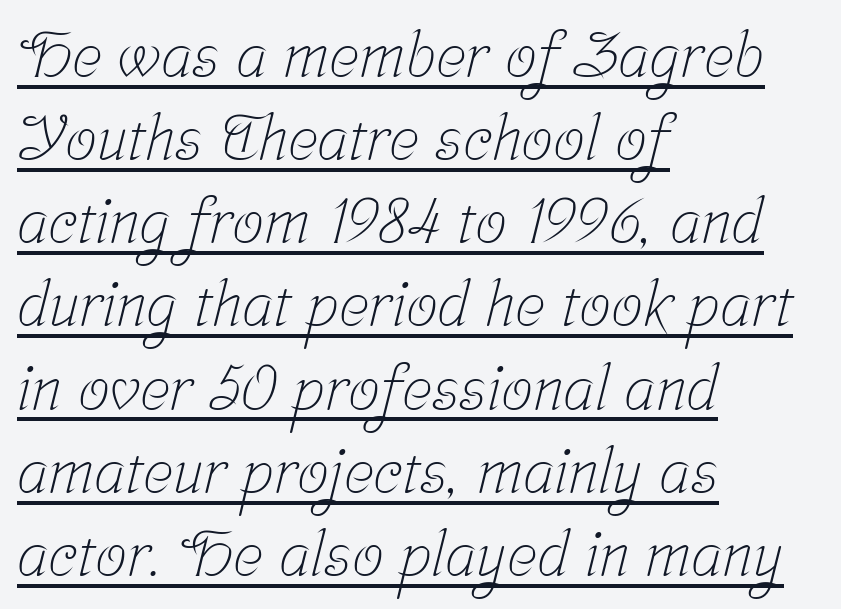
The image shows 63 px light, condensed serif type; set left-aligned, normal line spacing (1.32x), normal letter spacing, underlined; low stroke contrast and a medium x-height.
